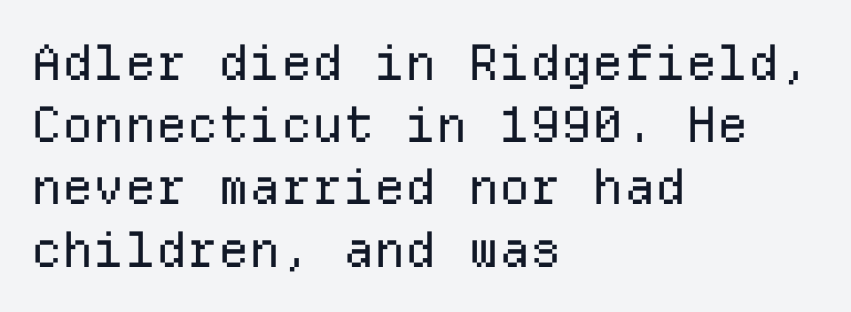
{"serif": "no", "italic": "no", "bold": "no", "weight": "regular", "width": "normal", "stroke_contrast": "low", "x_height": "medium", "monospaced": "yes", "underline": "no", "align": "left", "line_spacing": "normal", "line_spacing_ratio": 1.27, "letter_spacing": "normal", "letter_spacing_em": 0.0, "glyph_px": 49}
